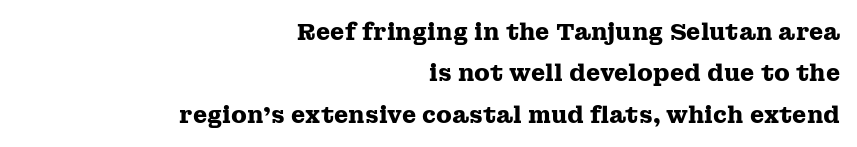
The image shows 23 px bold type, upright; set right-aligned, line spacing 1.8x, normal letter spacing, not underlined.
